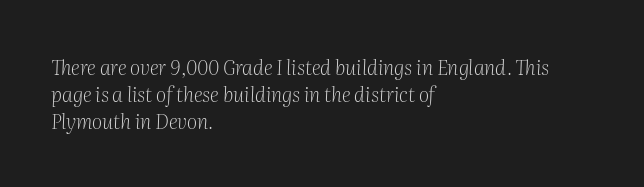
{"italic": "yes", "lean": "right", "slant_degrees": 2, "bold": "no", "underline": "no", "align": "left", "line_spacing": "normal", "line_spacing_ratio": 1.34, "letter_spacing": "normal", "letter_spacing_em": 0.0, "glyph_px": 20}
